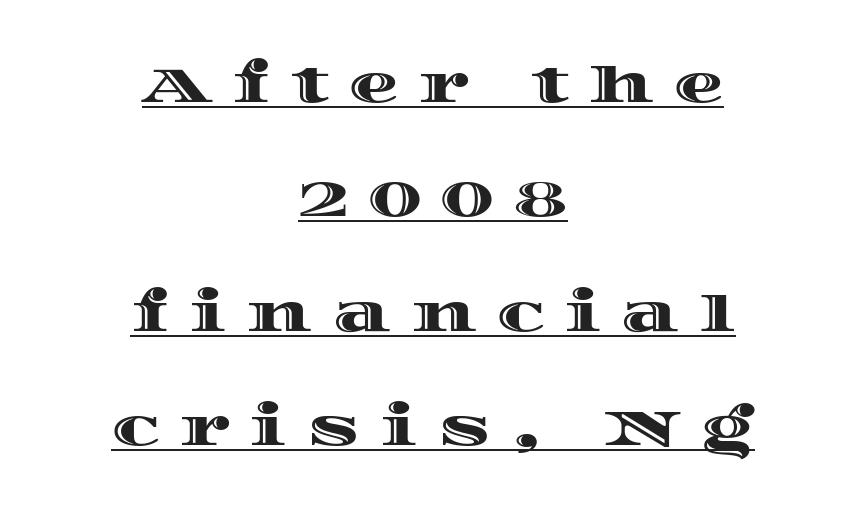
The image shows 50 px wide type, upright; set centered, loose line spacing (2.29x), unusually wide letter spacing (+0.4 em), underlined; a large x-height.
